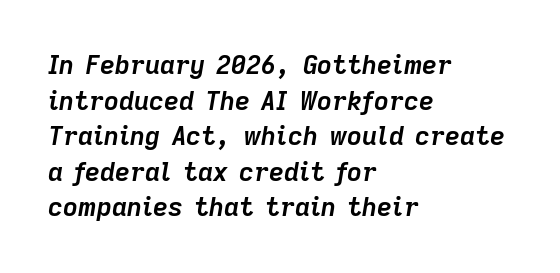
The text block is weighted toward the left margin, trailing off unevenly rightward. Style check: oblique. Leading matches the norm, producing a regular column. Has an underline been added? It has not. Heft: maximum for text — a bold. No extra tracking has been applied to these lines.
